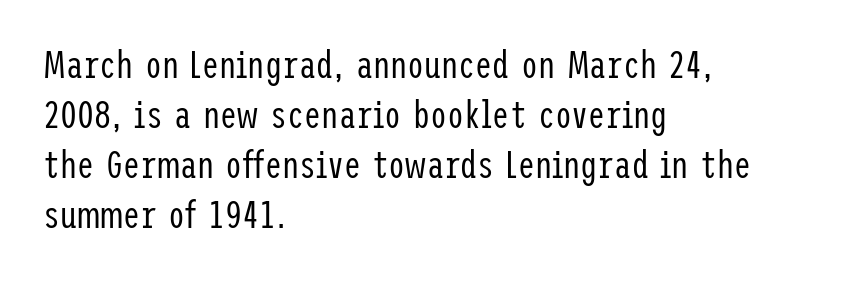
The image shows 38 px regular-weight, condensed sans-serif type, upright; set left-aligned, normal line spacing (1.32x), normal letter spacing, not underlined; low stroke contrast and a medium x-height.
